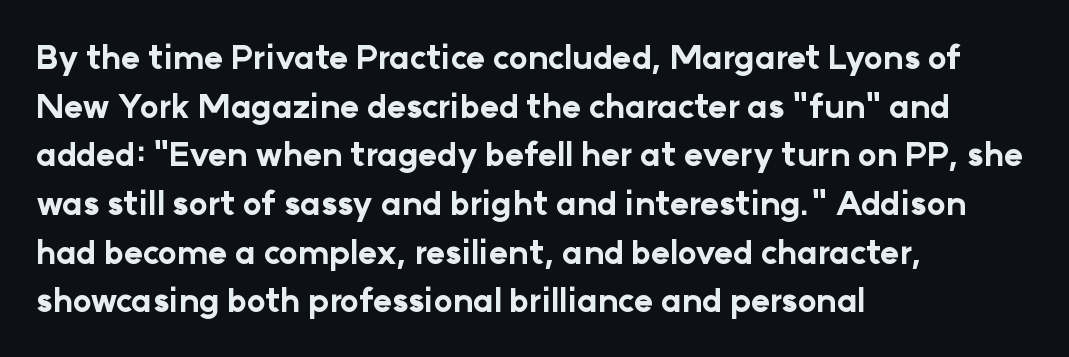
The image shows 32 px bold sans-serif type, upright; set left-aligned, normal line spacing (1.52x), normal letter spacing, not underlined; low stroke contrast and a medium x-height.
